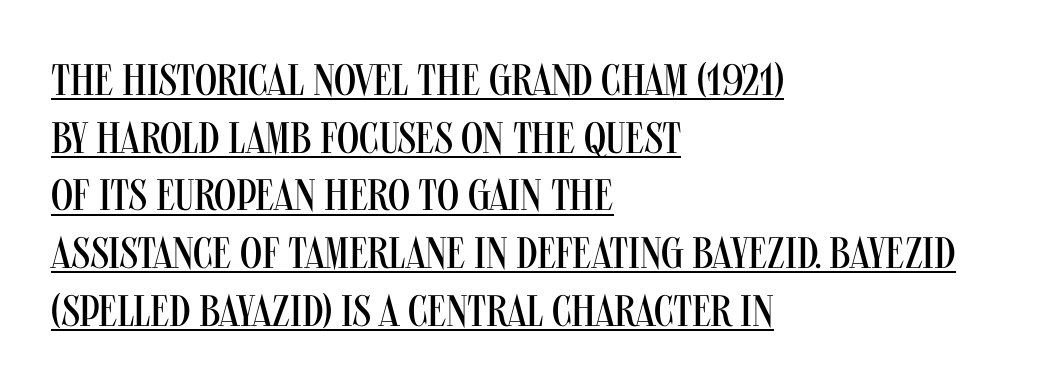
Q: Is the text bold? A: No.
Q: Is the text italic (slanted)? A: No, it is upright.
Q: Is the typeface a serif or a sans-serif typeface? A: Sans-serif.
Q: Is the text underlined? A: Yes.
Q: How is the paragraph aligned? A: Left-aligned.
Q: Is the spacing between letters normal or unusually wide? A: Normal.
Q: Is the spacing between lines tight, normal or loose? A: Normal.
Q: Width (condensed, normal, or wide)? A: Condensed.
Q: Stroke contrast? A: Medium.
Q: x-height? A: Large.
Q: Monospaced? A: No.
